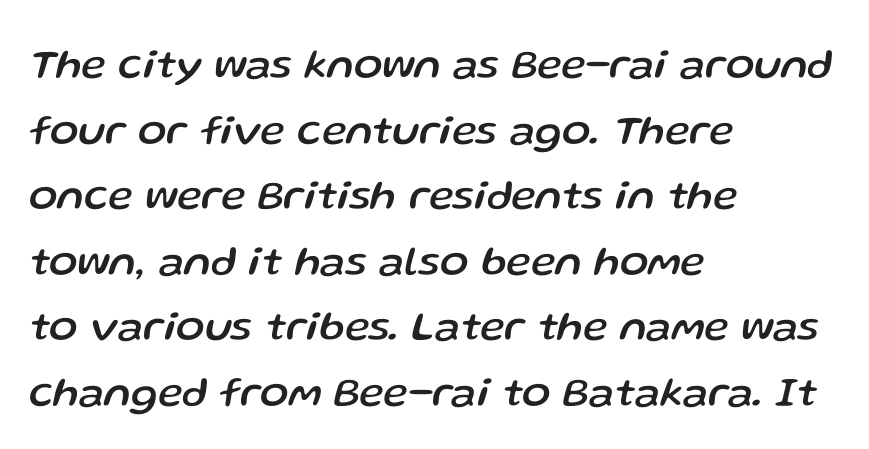
The foot of each line stays bare and open. Leading: standard. A student would call this left alignment; a typographer would say flush left, rag right. Designer's note — italics engaged.
